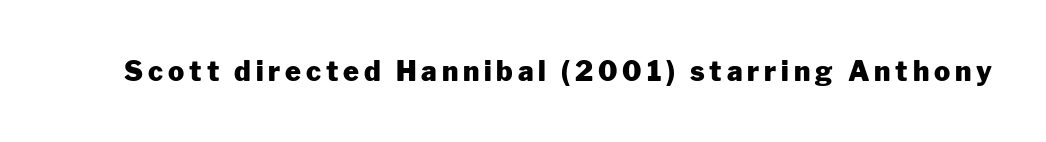
The lettering holds an erect, upright posture throughout. Check the space under the baseline: it is left empty. Does the weight exceed regular? Yes, all the way to bold.
